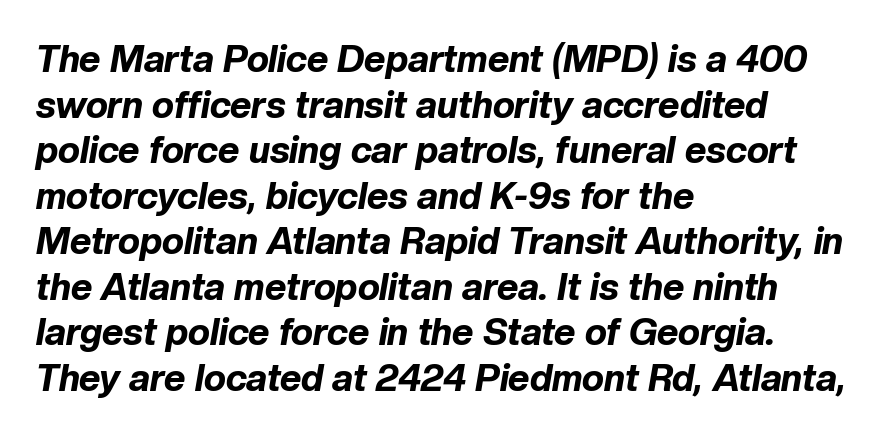
Q: Is the text bold? A: Yes.
Q: Is the text italic (slanted)? A: Yes, it leans right by about 10 degrees.
Q: Is the text underlined? A: No.
Q: How is the paragraph aligned? A: Left-aligned.
Q: Is the spacing between letters normal or unusually wide? A: Normal.
Q: Width (condensed, normal, or wide)? A: Normal.
Q: Stroke contrast? A: Low.
Q: x-height? A: Medium.
Q: Monospaced? A: No.
